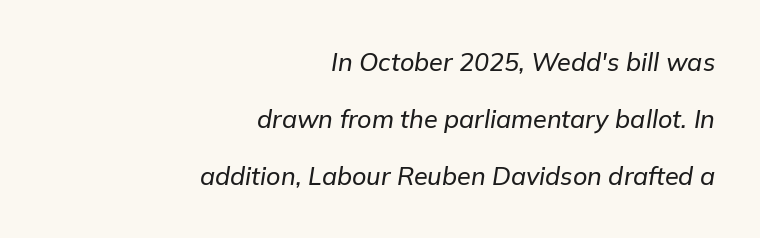
Letters rest on an invisible, unmarked baseline. This is oblique type, the kind used for emphasis or titles. Leading is clearly above the norm, producing a sparse column. Here the glyphs are tracked normally, forming tight word shapes.
